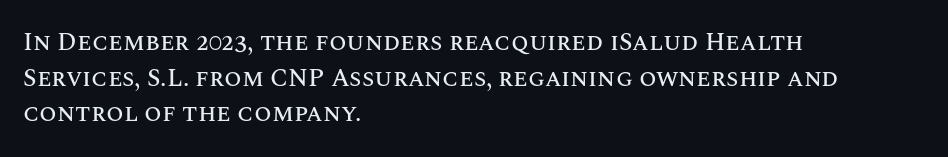
Glyph-to-glyph distance matches everyday printed text. The baseline area is clear. These lines are set flush left with a ragged right edge. Designer's note — italics off, roman on. The rendering uses a moderate line-height, typical for paragraphs.
